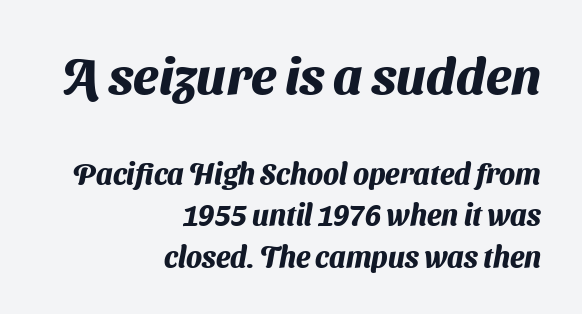
Weight: bold. Check the space under the baseline: it is left empty. Vertical spacing — default. Large over small — that's the arrangement of the two blocks here. The letters advance in unequal steps, a hallmark of proportional type.
